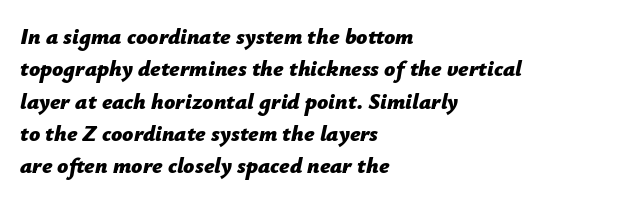
The text block is weighted toward the left margin, trailing off unevenly rightward. Observe the lean: these are italic letterforms. The strip under each line holds only bare page. What weight is shown? A full bold with thick strokes. The type is set solid horizontally, with unmodified tracking. The designer left line spacing at the default.
